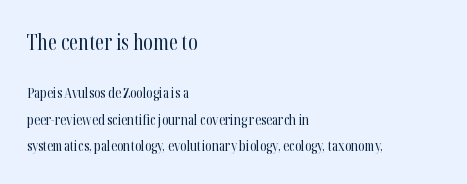
{"italic": "no", "bold": "no", "underline": "no", "align": "left", "line_spacing_ratio": 1.89, "letter_spacing": "normal", "letter_spacing_em": 0.0, "larger_block": "first", "size_ratio": 1.5, "glyph_px": 21}
